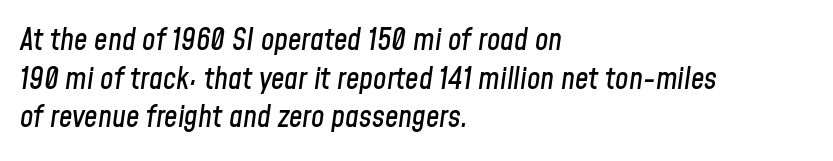
The image shows 30 px condensed type, italic (leaning right); set left-aligned, normal line spacing (1.29x), normal letter spacing, not underlined; low stroke contrast and a medium x-height.
